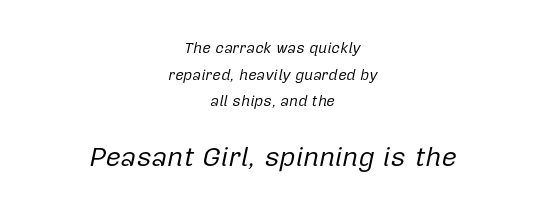
{"italic": "yes", "lean": "right", "slant_degrees": 12, "bold": "no", "underline": "no", "align": "center", "line_spacing_ratio": 1.77, "letter_spacing": "normal", "letter_spacing_em": 0.0, "larger_block": "second", "size_ratio": 1.8, "glyph_px": 27}
